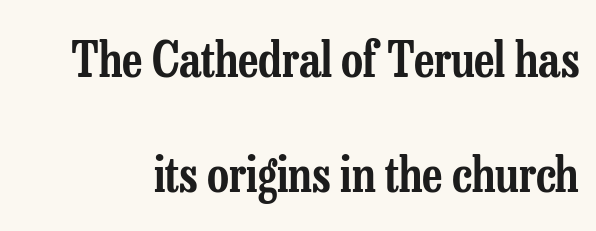
Q: Is the text italic (slanted)? A: No, it is upright.
Q: Is the typeface a serif or a sans-serif typeface? A: Serif.
Q: Is the text underlined? A: No.
Q: Is the spacing between letters normal or unusually wide? A: Normal.
Q: Is the spacing between lines tight, normal or loose? A: Loose.
Q: Width (condensed, normal, or wide)? A: Condensed.
Q: Stroke contrast? A: Low.
Q: x-height? A: Medium.
Q: Monospaced? A: No.
